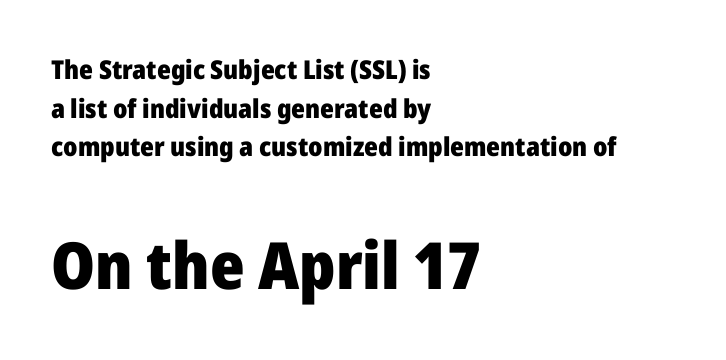
Q: Is the text bold? A: Yes.
Q: Is the text italic (slanted)? A: No, it is upright.
Q: Is the typeface a serif or a sans-serif typeface? A: Sans-serif.
Q: Is the text underlined? A: No.
Q: How is the paragraph aligned? A: Left-aligned.
Q: Is the spacing between letters normal or unusually wide? A: Normal.
Q: Is the spacing between lines tight, normal or loose? A: Normal.
Q: Which block of text is set in a larger size, the first (top) or the second (bottom)? A: The second (bottom) one.
Q: Width (condensed, normal, or wide)? A: Normal.
Q: Stroke contrast? A: Low.
Q: x-height? A: Medium.
Q: Monospaced? A: No.
